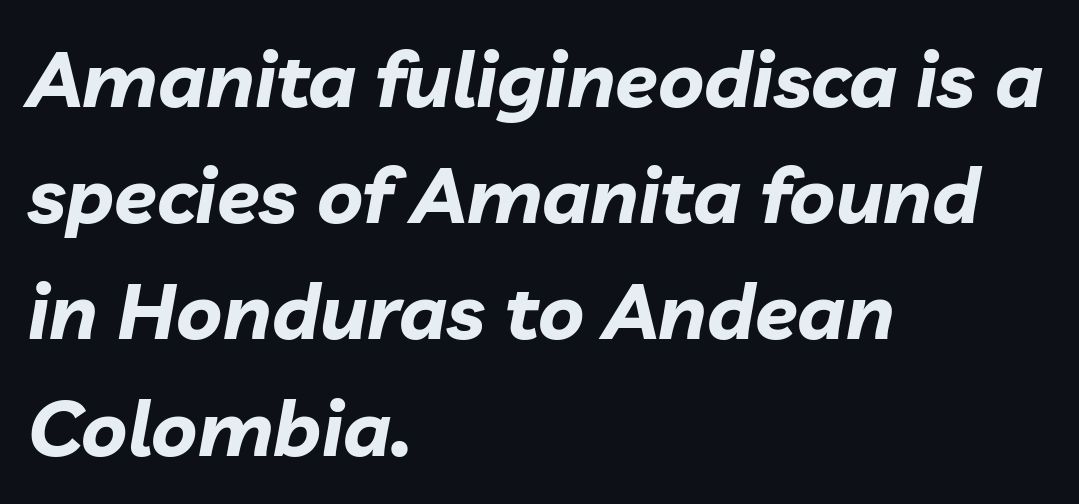
This rendering leaves character spacing at its baseline value. A typesetter would call this proportional, since set widths differ per character. A full-strength bold gives these letters their thick strokes. Has an underline been added? It has not. This block has exactly the height ordinary leading produces. The axis of the letterforms is tilted away from vertical.
